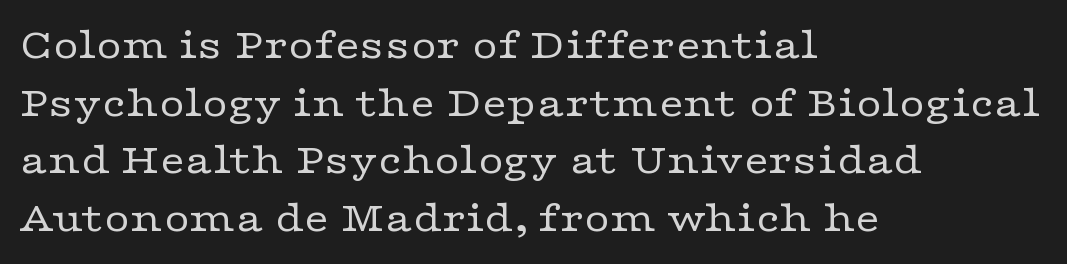
The image shows 44 px regular-weight, wide serif type, upright; set left-aligned, normal line spacing (1.31x), normal letter spacing, not underlined; low stroke contrast and a medium x-height.
